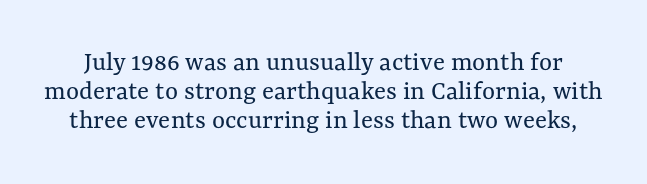
Q: Is the text bold? A: No.
Q: Is the text italic (slanted)? A: No, it is upright.
Q: Is the text underlined? A: No.
Q: Is the spacing between letters normal or unusually wide? A: Normal.
Q: Is the spacing between lines tight, normal or loose? A: Tight.
Q: Width (condensed, normal, or wide)? A: Normal.
Q: Stroke contrast? A: Medium.
Q: x-height? A: Medium.
Q: Monospaced? A: No.
